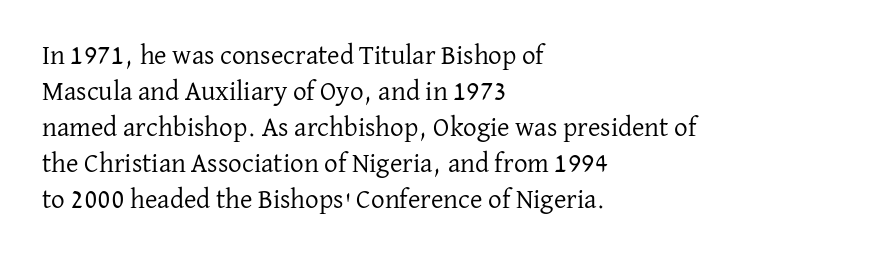
{"italic": "no", "bold": "no", "underline": "no", "align": "left", "line_spacing": "normal", "line_spacing_ratio": 1.33, "letter_spacing": "normal", "letter_spacing_em": 0.0, "glyph_px": 27}
